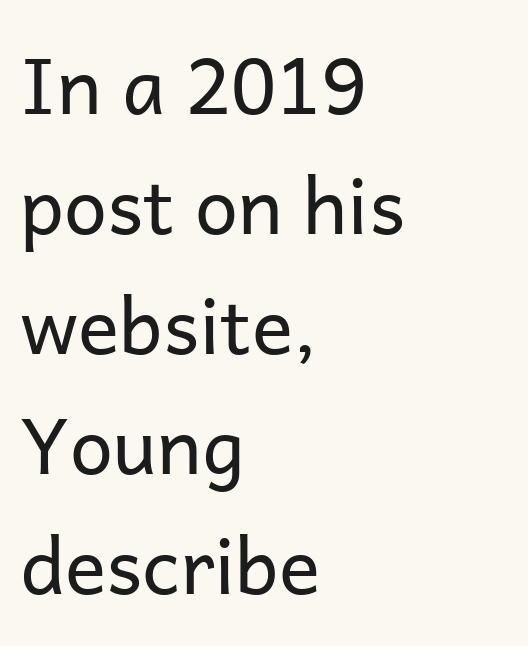
{"serif": "no", "italic": "no", "bold": "no", "weight": "regular", "width": "normal", "stroke_contrast": "low", "x_height": "medium", "monospaced": "no", "underline": "no", "align": "left", "line_spacing": "normal", "line_spacing_ratio": 1.56, "letter_spacing": "normal", "letter_spacing_em": 0.0, "glyph_px": 77}
